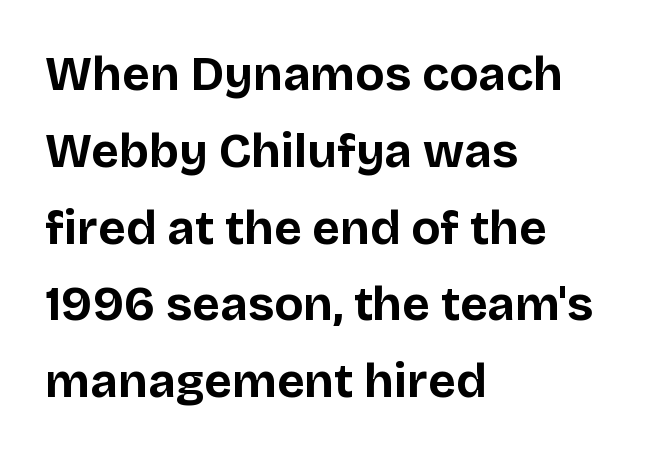
The image shows 48 px bold sans-serif type, upright; set left-aligned, normal line spacing (1.6x), normal letter spacing, not underlined; low stroke contrast and a large x-height.
